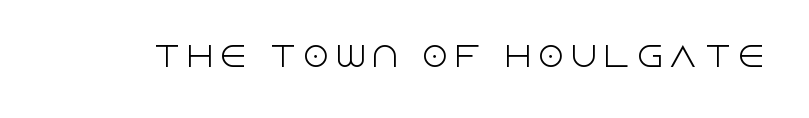
The image shows 27 px text type, upright; set unusually wide letter spacing (+0.22 em), not underlined.
